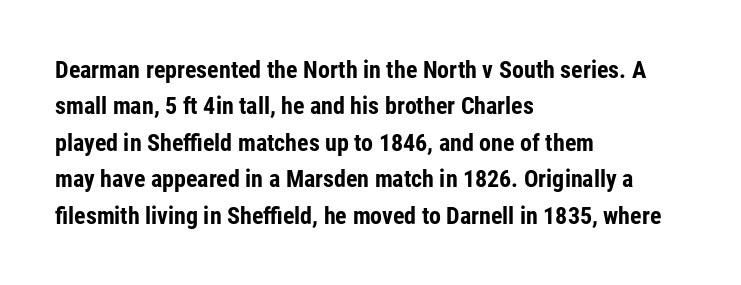
Q: Is the text bold? A: Yes.
Q: Is the text italic (slanted)? A: No, it is upright.
Q: Is the text underlined? A: No.
Q: How is the paragraph aligned? A: Left-aligned.
Q: Is the spacing between letters normal or unusually wide? A: Normal.
Q: Is the spacing between lines tight, normal or loose? A: Normal.
